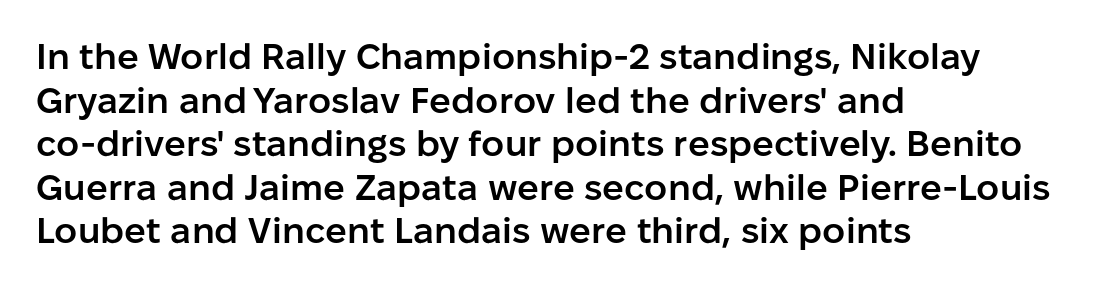
{"serif": "no", "italic": "no", "bold": "semi", "weight": "semibold", "width": "normal", "stroke_contrast": "low", "x_height": "medium", "monospaced": "no", "underline": "no", "align": "left", "line_spacing_ratio": 1.21, "letter_spacing": "normal", "letter_spacing_em": 0.0, "glyph_px": 36}
